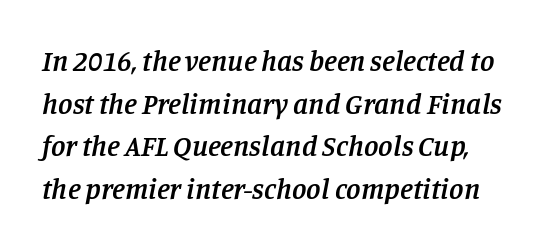
{"serif": "yes", "italic": "yes", "lean": "right", "slant_degrees": 11, "bold": "semi", "weight": "semibold", "width": "normal", "stroke_contrast": "low", "x_height": "large", "monospaced": "no", "underline": "no", "line_spacing": "normal", "line_spacing_ratio": 1.47, "letter_spacing": "normal", "letter_spacing_em": 0.0, "glyph_px": 29}
